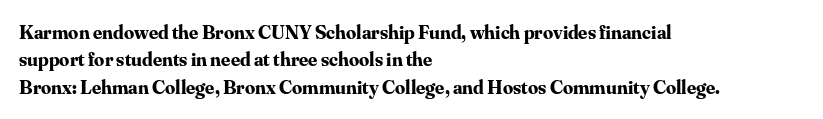
Q: Is the text bold? A: Yes.
Q: Is the text italic (slanted)? A: No, it is upright.
Q: Is the text underlined? A: No.
Q: How is the paragraph aligned? A: Left-aligned.
Q: Is the spacing between letters normal or unusually wide? A: Normal.
Q: Is the spacing between lines tight, normal or loose? A: Normal.
